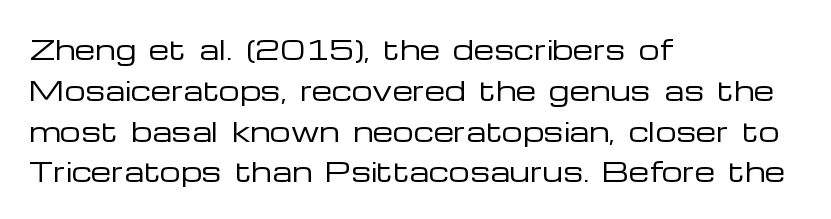
Q: Is the text bold? A: No.
Q: Is the text italic (slanted)? A: No, it is upright.
Q: Is the text underlined? A: No.
Q: How is the paragraph aligned? A: Left-aligned.
Q: Is the spacing between letters normal or unusually wide? A: Normal.
Q: Is the spacing between lines tight, normal or loose? A: Normal.
